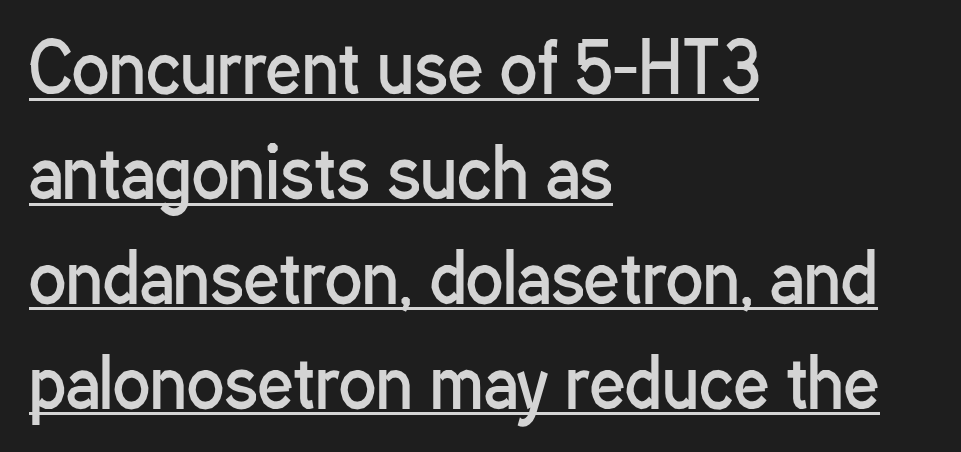
{"serif": "no", "italic": "no", "bold": "no", "weight": "regular", "width": "condensed", "stroke_contrast": "low", "x_height": "medium", "monospaced": "no", "underline": "yes", "align": "left", "line_spacing": "normal", "line_spacing_ratio": 1.52, "letter_spacing": "normal", "letter_spacing_em": 0.0, "glyph_px": 69}
